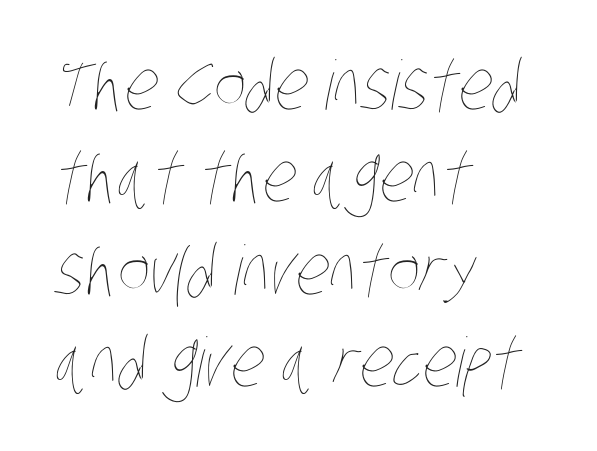
{"bold": "no", "weight": "thin", "width": "condensed", "stroke_contrast": "low", "x_height": "large", "monospaced": "no", "underline": "no", "align": "left", "line_spacing": "normal", "line_spacing_ratio": 1.36, "letter_spacing": "normal", "letter_spacing_em": 0.0, "glyph_px": 68}
